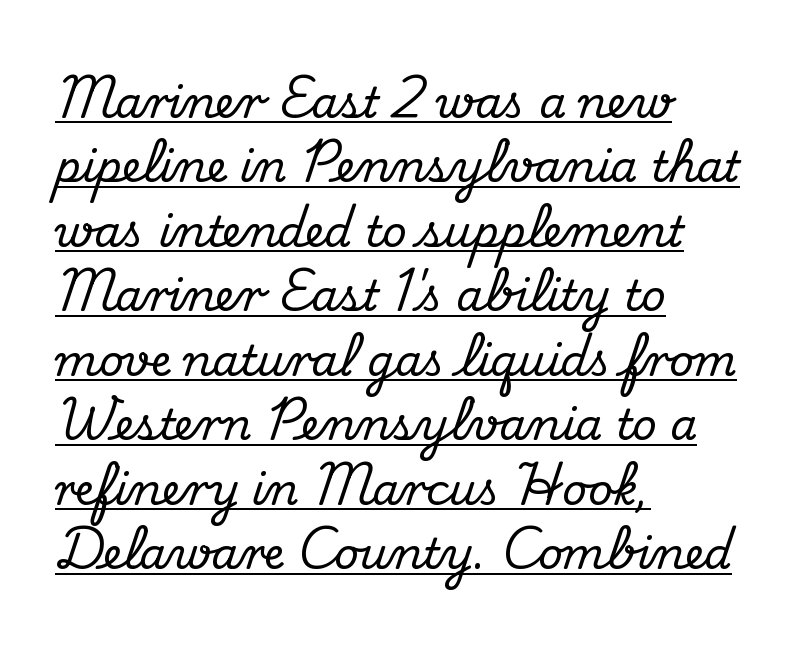
The image shows 43 px serif type; set left-aligned, normal line spacing (1.5x), normal letter spacing, underlined; medium stroke contrast and a small x-height.
